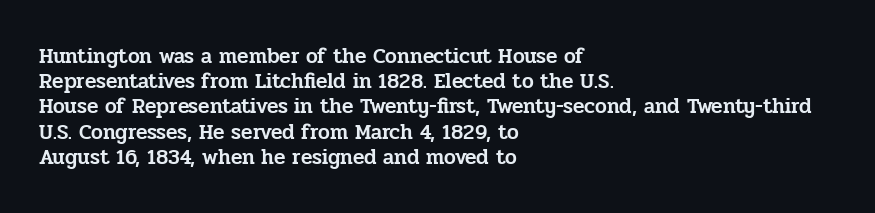
{"italic": "no", "underline": "no", "align": "left", "line_spacing_ratio": 1.2, "letter_spacing": "normal", "letter_spacing_em": 0.0, "glyph_px": 21}
